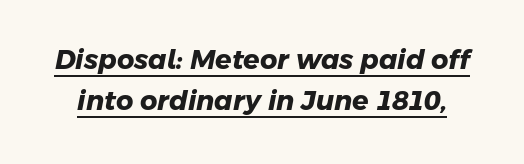
Q: Is the text bold? A: Yes.
Q: Is the text underlined? A: Yes.
Q: Is the spacing between letters normal or unusually wide? A: Normal.
Q: Is the spacing between lines tight, normal or loose? A: Normal.
